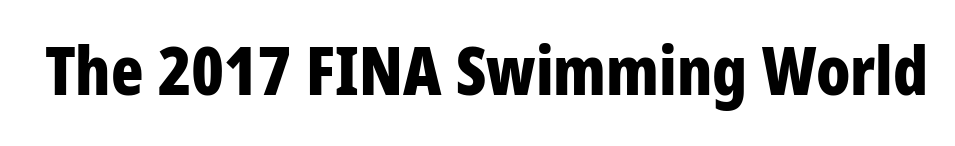
Compared with an ordinary text face, these strokes are far heavier — a full bold. Quick note: underline off. Every stem runs plumb, perpendicular to the baseline. Check where the strokes stop: nothing finishes them off — pure sans. Students, note that the glyphs here touch the page at normal intervals. Varying glyph widths throughout — classic text-font behaviour.
